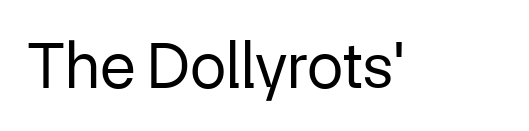
{"serif": "no", "italic": "no", "bold": "no", "weight": "regular", "width": "normal", "stroke_contrast": "low", "x_height": "medium", "monospaced": "no", "underline": "no", "letter_spacing": "normal", "letter_spacing_em": 0.0, "glyph_px": 66}
